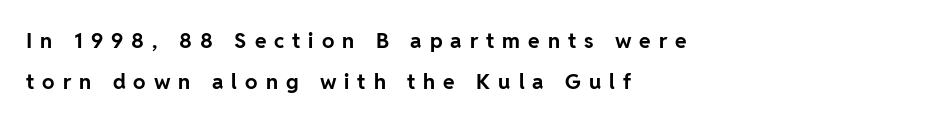
{"italic": "no", "bold": "yes", "underline": "no", "align": "left", "line_spacing": "loose", "line_spacing_ratio": 1.94, "letter_spacing": "wide", "letter_spacing_em": 0.38, "glyph_px": 21}
